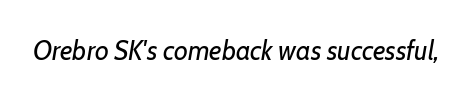
Q: Is the text bold? A: No.
Q: Is the text italic (slanted)? A: Yes, it leans right by about 7 degrees.
Q: Is the text underlined? A: No.
Q: Is the spacing between letters normal or unusually wide? A: Normal.
